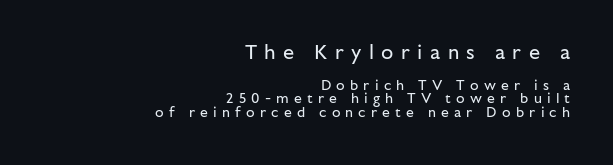
{"italic": "no", "bold": "no", "underline": "no", "align": "right", "line_spacing": "tight", "line_spacing_ratio": 0.98, "letter_spacing": "wide", "letter_spacing_em": 0.37, "larger_block": "first", "size_ratio": 1.43, "glyph_px": 20}
